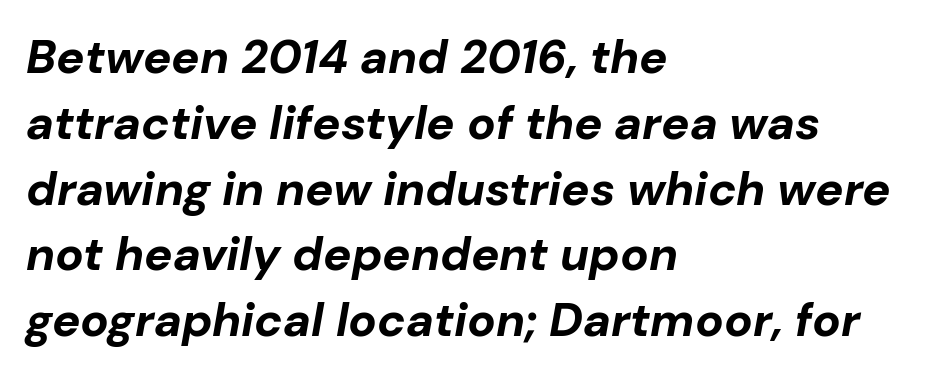
Q: Is the text bold? A: Yes.
Q: Is the text italic (slanted)? A: Yes, it leans right by about 10 degrees.
Q: Is the text underlined? A: No.
Q: How is the paragraph aligned? A: Left-aligned.
Q: Is the spacing between letters normal or unusually wide? A: Normal.
Q: Is the spacing between lines tight, normal or loose? A: Normal.
Q: Width (condensed, normal, or wide)? A: Normal.
Q: Stroke contrast? A: Low.
Q: x-height? A: Medium.
Q: Monospaced? A: No.
